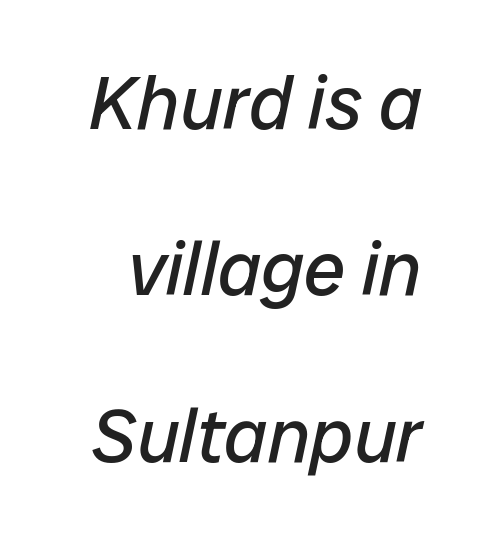
The passage shown leans; its letterforms are oblique. Leading is clearly above the norm, producing a sparse column. No heavy texture on the line: the type isn't bold. Spacing verdict: proportional, widths tailored to each character. Tracking value appears to be zero — textbook default spacing.
